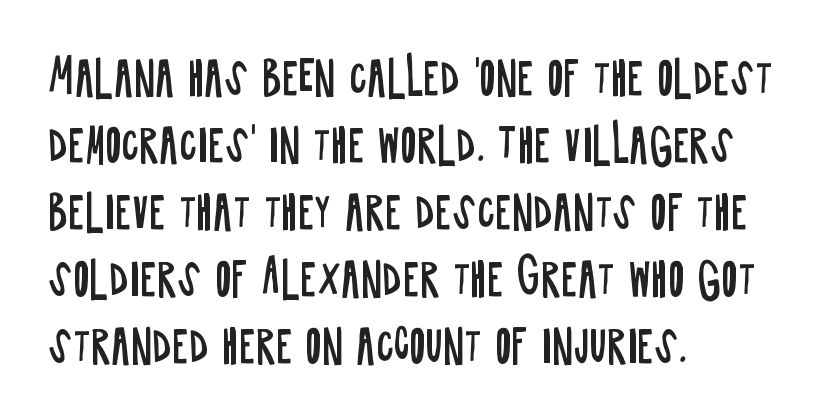
The passage shown has conventional tracking throughout. Ordinary non-slanted type is in use. The passage shown is typeset with a sans-serif family. If you drew a ruler down the left edge, every line would touch it. Clear beneath every line of the passage.
